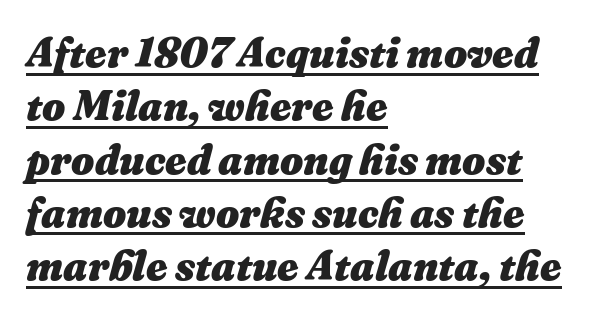
{"italic": "yes", "lean": "right", "slant_degrees": 16, "bold": "yes", "weight": "heavy", "width": "normal", "stroke_contrast": "medium", "x_height": "medium", "monospaced": "no", "underline": "yes", "align": "left", "line_spacing": "normal", "line_spacing_ratio": 1.3, "letter_spacing": "normal", "letter_spacing_em": 0.0, "glyph_px": 41}
